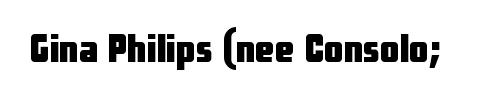
This rendering features lettering with no underline. In terms of weight, the rendering is a true, heavy bold. These lines are rendered in a variable-pitch font. Caption: standard tracking, unaltered.
